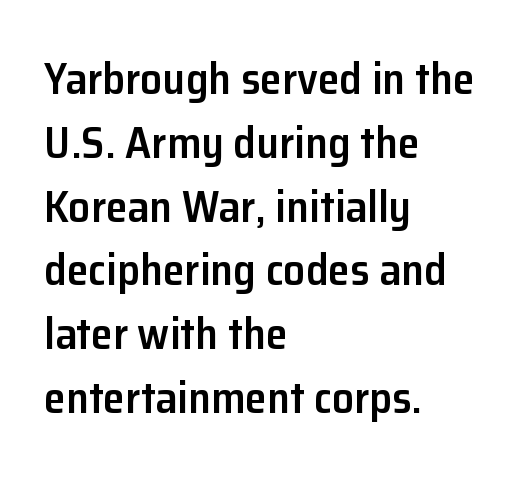
Q: Is the text bold? A: Semi-bold.
Q: Is the text italic (slanted)? A: No, it is upright.
Q: Is the typeface a serif or a sans-serif typeface? A: Sans-serif.
Q: Is the text underlined? A: No.
Q: How is the paragraph aligned? A: Left-aligned.
Q: Is the spacing between letters normal or unusually wide? A: Normal.
Q: Is the spacing between lines tight, normal or loose? A: Normal.
Q: Width (condensed, normal, or wide)? A: Normal.
Q: Stroke contrast? A: Low.
Q: x-height? A: Medium.
Q: Monospaced? A: No.
